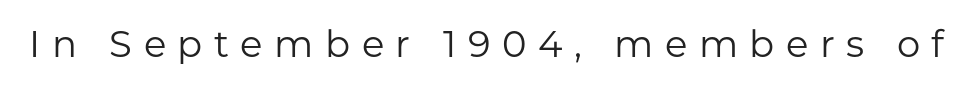
{"serif": "no", "italic": "no", "bold": "no", "weight": "regular", "width": "normal", "stroke_contrast": "low", "x_height": "medium", "monospaced": "no", "underline": "no", "letter_spacing": "wide", "letter_spacing_em": 0.31, "glyph_px": 37}
